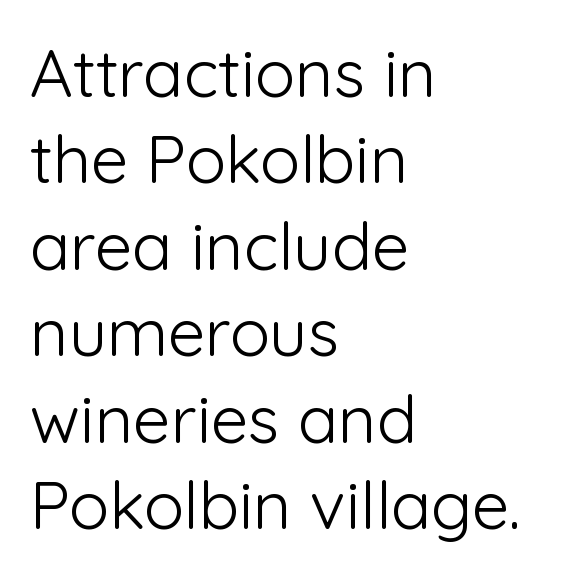
{"serif": "no", "italic": "no", "bold": "no", "weight": "light", "width": "normal", "stroke_contrast": "low", "x_height": "medium", "monospaced": "no", "underline": "no", "align": "left", "line_spacing": "normal", "line_spacing_ratio": 1.29, "letter_spacing": "normal", "letter_spacing_em": 0.0, "glyph_px": 67}
